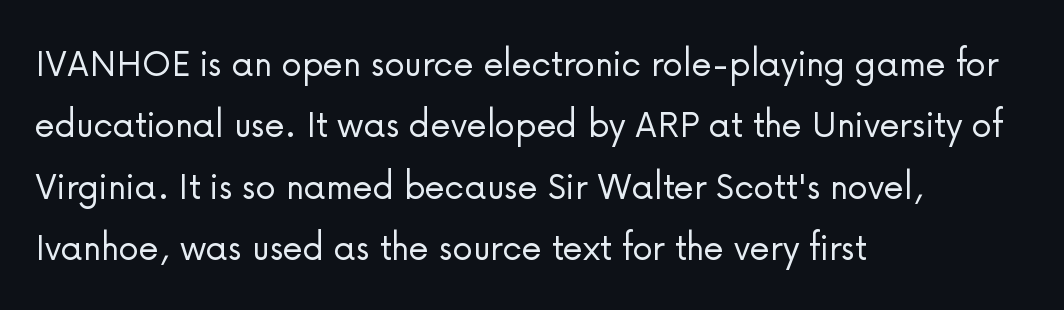
Q: Is the text bold? A: No.
Q: Is the text italic (slanted)? A: No, it is upright.
Q: Is the typeface a serif or a sans-serif typeface? A: Sans-serif.
Q: Is the text underlined? A: No.
Q: How is the paragraph aligned? A: Left-aligned.
Q: Is the spacing between letters normal or unusually wide? A: Normal.
Q: Is the spacing between lines tight, normal or loose? A: Normal.
Q: Width (condensed, normal, or wide)? A: Normal.
Q: Stroke contrast? A: Low.
Q: x-height? A: Medium.
Q: Monospaced? A: No.
